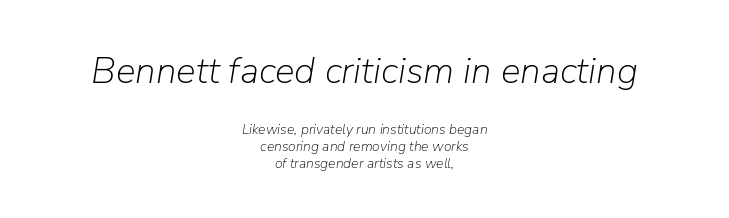
Here the designer chose a conventional face with non-uniform glyph widths. Visually the block forms a symmetrical silhouette, jagged on both flanks. This layout puts the oversized block above and the modest block below. This sample uses an oblique cut, with every glyph tilted off the vertical. The area under the type is left untouched. Weight class: somewhere from thin through regular.
